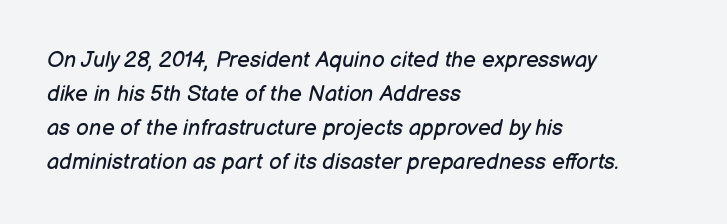
{"italic": "yes", "lean": "right", "slant_degrees": 12, "bold": "no", "underline": "no", "align": "left", "line_spacing": "normal", "line_spacing_ratio": 1.55, "letter_spacing": "normal", "letter_spacing_em": 0.0, "glyph_px": 22}
